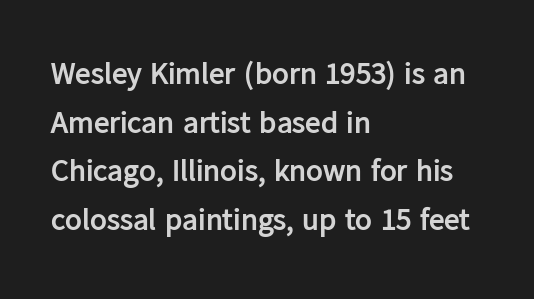
Underline: absent. Leading: standard. I'd call this a sans setting — the letters go barefoot. A typesetter would mark this as roman, not italic. Caption: bold face, heavy strokes. The passage is arranged the way most books set body copy — flush left.
